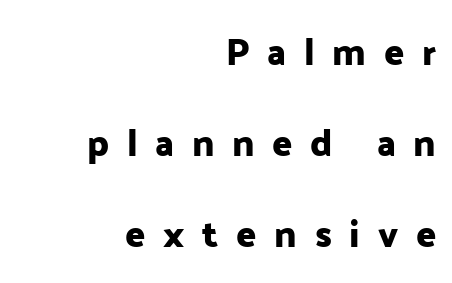
Q: Is the text italic (slanted)? A: No, it is upright.
Q: Is the typeface a serif or a sans-serif typeface? A: Sans-serif.
Q: Is the text underlined? A: No.
Q: How is the paragraph aligned? A: Right-aligned.
Q: Is the spacing between letters normal or unusually wide? A: Unusually wide.
Q: Is the spacing between lines tight, normal or loose? A: Loose.
Q: Width (condensed, normal, or wide)? A: Normal.
Q: Stroke contrast? A: Low.
Q: x-height? A: Medium.
Q: Monospaced? A: No.
